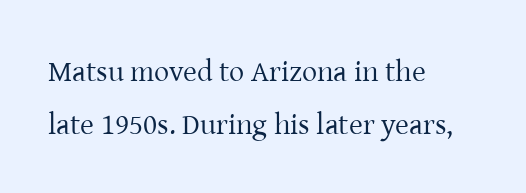
The gaps between neighbouring characters are ordinary and unremarkable. You could not count columns in this text — the font is proportionally spaced. Layout note: lines flush left. This is not heavy type; no bold has been used.
